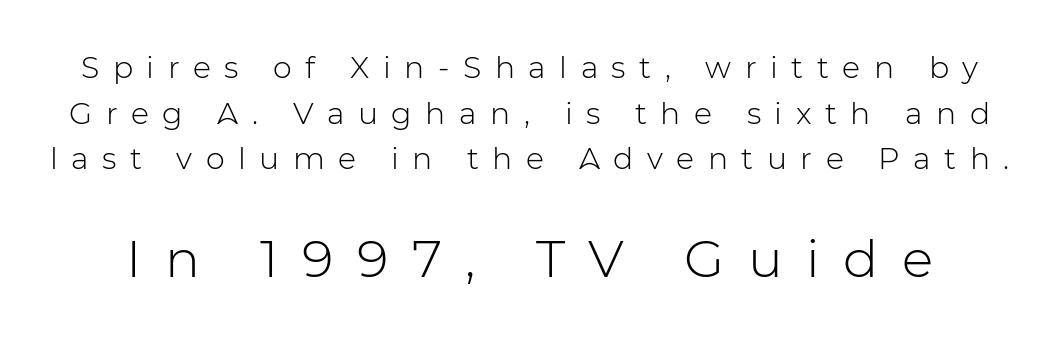
Q: Is the text bold? A: No.
Q: Is the text italic (slanted)? A: No, it is upright.
Q: Is the typeface a serif or a sans-serif typeface? A: Sans-serif.
Q: Is the text underlined? A: No.
Q: Is the spacing between letters normal or unusually wide? A: Unusually wide.
Q: Is the spacing between lines tight, normal or loose? A: Normal.
Q: Which block of text is set in a larger size, the first (top) or the second (bottom)? A: The second (bottom) one.
Q: Width (condensed, normal, or wide)? A: Normal.
Q: Stroke contrast? A: Low.
Q: x-height? A: Medium.
Q: Monospaced? A: No.
